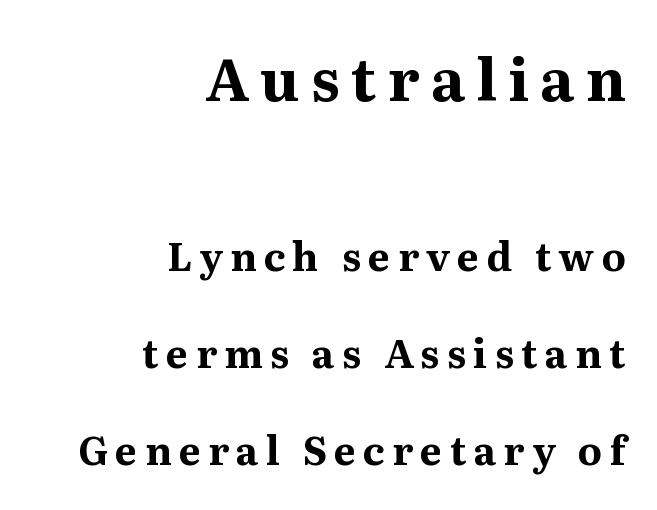
Yep, those are serifs on the letters. A typesetter would mark this as roman, not italic. Look at the stroke-to-counter ratio: heavy, a bold. The compositor pushed each line to the right boundary. Students, observe: this is what heavily led, spacious text looks like.
